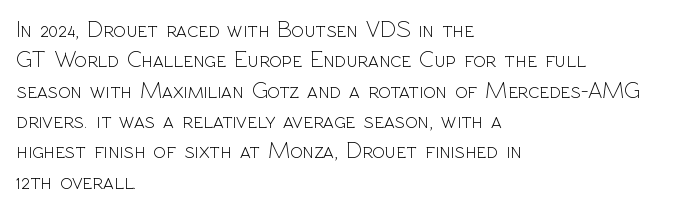
{"italic": "no", "bold": "no", "underline": "no", "align": "left", "line_spacing": "normal", "line_spacing_ratio": 1.32, "letter_spacing": "normal", "letter_spacing_em": 0.0, "glyph_px": 23}
